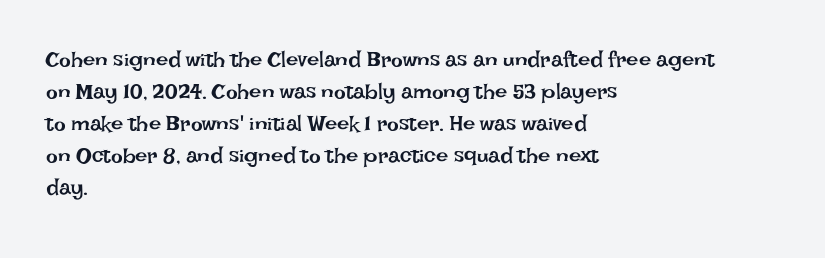
This sample uses an upright cut, with every glyph sitting square on the baseline. Check the space under the baseline: it is left empty. These lines are set flush left with a ragged right edge. Weight: not bold — regular or lighter.
